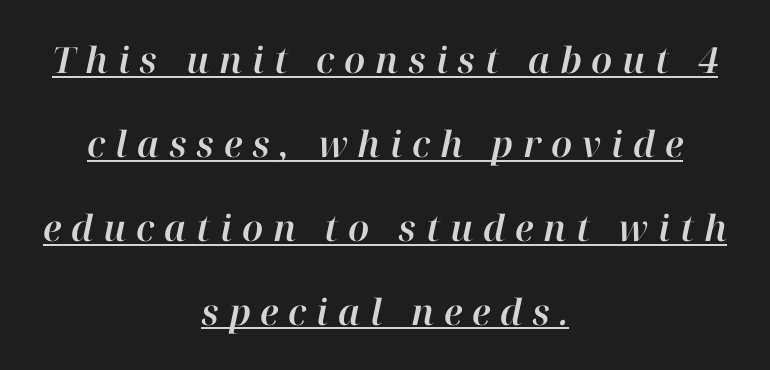
Every character sits at an angle, as italics do. Students, note that the glyphs here are deliberately spaced far apart. Do the characters align in a grid? No, the font is proportional. One-word summary of the alignment: center. This sample trades compactness for vertical openness between lines. Looks like someone drew a line under every word here.
